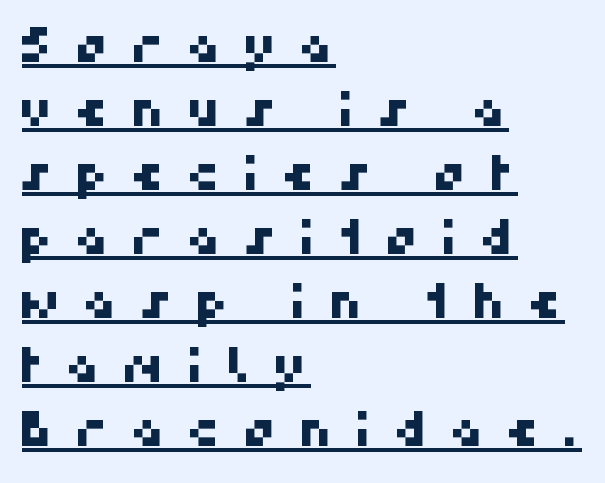
Q: Is the typeface a serif or a sans-serif typeface? A: Sans-serif.
Q: Is the text underlined? A: Yes.
Q: How is the paragraph aligned? A: Left-aligned.
Q: Is the spacing between letters normal or unusually wide? A: Unusually wide.
Q: Is the spacing between lines tight, normal or loose? A: Normal.
Q: Width (condensed, normal, or wide)? A: Normal.
Q: Stroke contrast? A: High.
Q: x-height? A: Medium.
Q: Monospaced? A: No.
